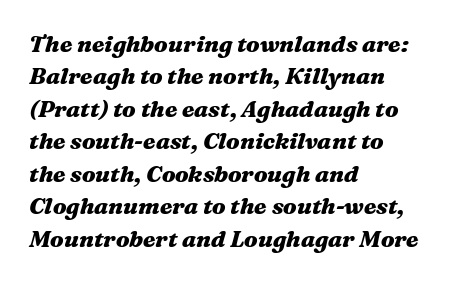
{"italic": "yes", "lean": "right", "slant_degrees": 16, "bold": "yes", "underline": "no", "align": "left", "line_spacing": "normal", "line_spacing_ratio": 1.41, "letter_spacing": "normal", "letter_spacing_em": 0.0, "glyph_px": 23}
